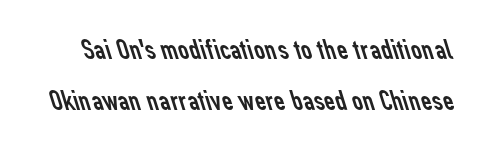
The image shows 30 px regular-weight sans-serif type; set normal line spacing (1.7x), normal letter spacing, not underlined; low stroke contrast and a medium x-height.
